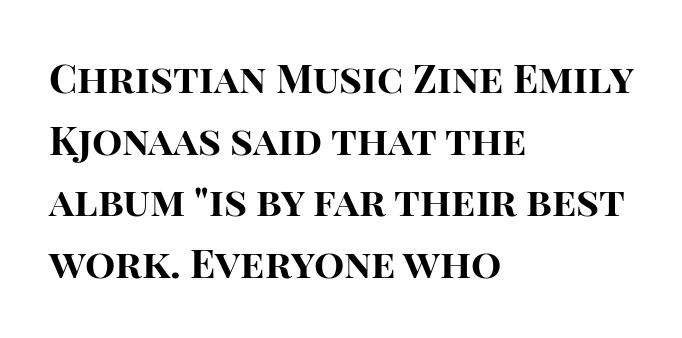
{"serif": "no", "italic": "no", "bold": "yes", "weight": "bold", "width": "normal", "stroke_contrast": "high", "x_height": "large", "monospaced": "no", "underline": "no", "align": "left", "line_spacing": "normal", "line_spacing_ratio": 1.54, "letter_spacing": "normal", "letter_spacing_em": 0.0, "glyph_px": 40}
